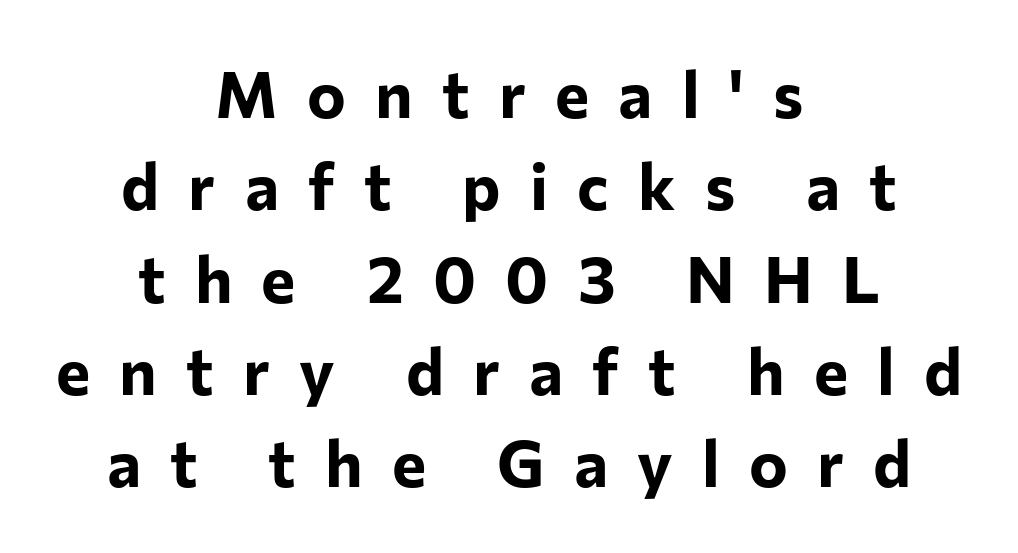
The image shows 65 px bold sans-serif type, upright; set centered, normal line spacing (1.42x), unusually wide letter spacing (+0.45 em), not underlined; low stroke contrast and a medium x-height.
